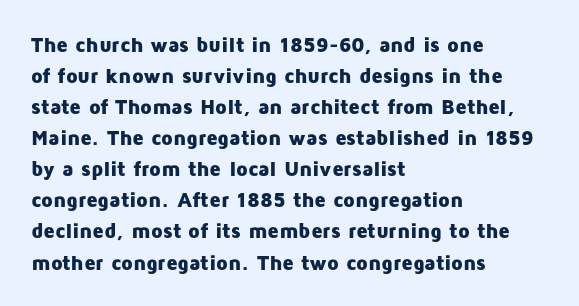
These lines keep a tight, regular rhythm from letter to letter. The typesetting leans heavy: a genuine bold. Line beginnings align vertically; line endings do not. If you drew a line through each stem, it would be perfectly vertical. Letters rest on an invisible, unmarked baseline.
